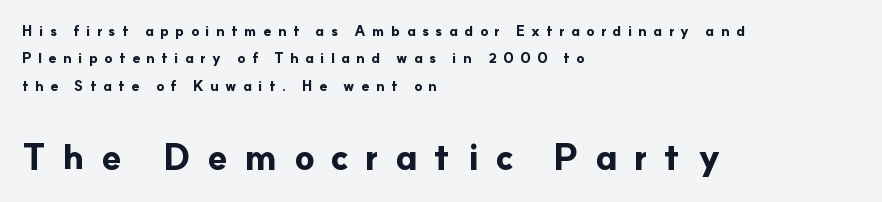
Each line starts at the same left margin while the right side varies. Do the letters lean? They stand straight. Is the lower block the larger one? Yes — the lower block carries the bigger type. In terms of letterspacing, this is a distinctly airy, spread setting. These lines are rendered in a variable-pitch font. The passage shown is typeset with a sans-serif family.
